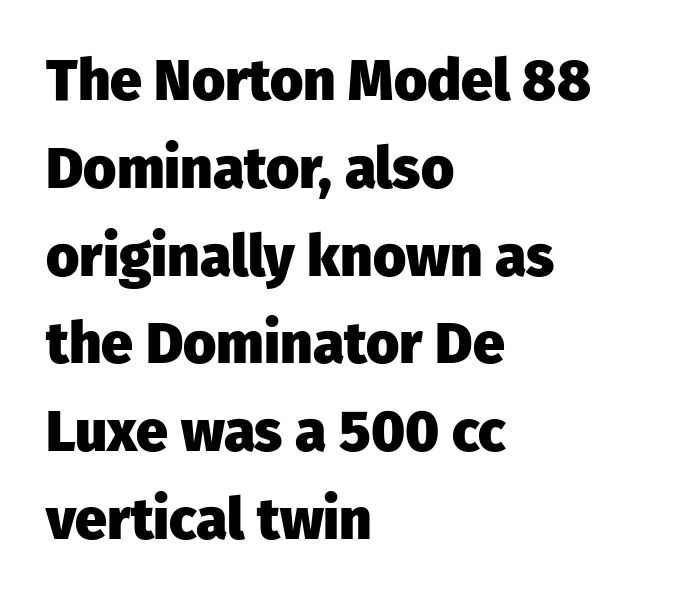
The image shows 57 px heavy sans-serif type, upright; set left-aligned, normal line spacing (1.54x), normal letter spacing, not underlined; low stroke contrast and a medium x-height.
